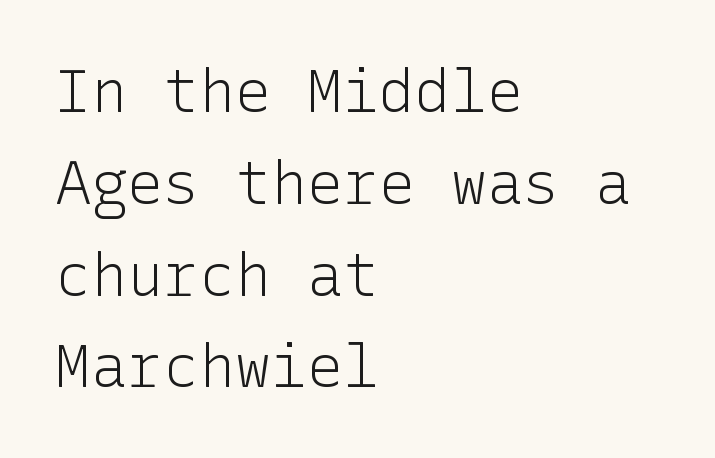
{"serif": "no", "italic": "no", "bold": "no", "weight": "light", "width": "normal", "stroke_contrast": "low", "x_height": "medium", "underline": "no", "align": "left", "line_spacing": "normal", "line_spacing_ratio": 1.53, "letter_spacing": "normal", "letter_spacing_em": 0.0, "glyph_px": 60}
